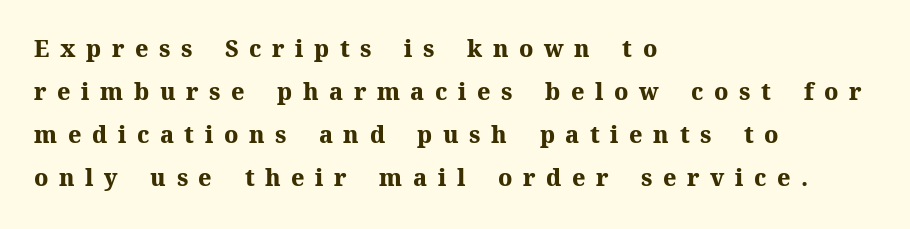
Is there any slant? The stems are plumb. Display-style spreading of the glyphs; the letterfit is very open. The zone under the glyphs is completely vacant. A dark, heavy texture on the line: the type is bold.
